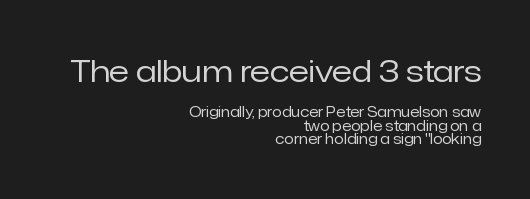
Q: Is the text bold? A: No.
Q: Is the text italic (slanted)? A: No, it is upright.
Q: Is the typeface a serif or a sans-serif typeface? A: Sans-serif.
Q: Is the text underlined? A: No.
Q: How is the paragraph aligned? A: Right-aligned.
Q: Is the spacing between letters normal or unusually wide? A: Normal.
Q: Is the spacing between lines tight, normal or loose? A: Tight.
Q: Which block of text is set in a larger size, the first (top) or the second (bottom)? A: The first (top) one.
Q: Width (condensed, normal, or wide)? A: Normal.
Q: Stroke contrast? A: Low.
Q: x-height? A: Medium.
Q: Monospaced? A: No.
